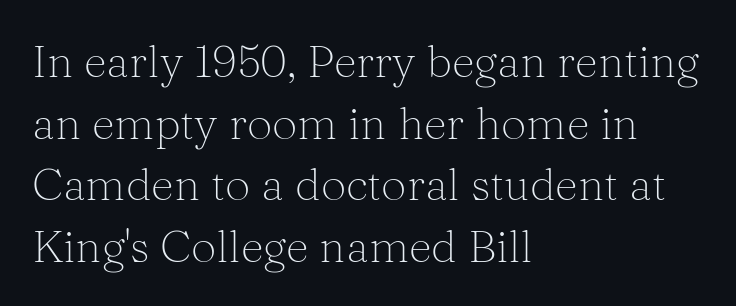
{"serif": "yes", "italic": "no", "bold": "no", "weight": "light", "width": "normal", "stroke_contrast": "medium", "x_height": "medium", "monospaced": "no", "underline": "no", "align": "left", "line_spacing": "normal", "line_spacing_ratio": 1.37, "letter_spacing": "normal", "letter_spacing_em": 0.0, "glyph_px": 45}
